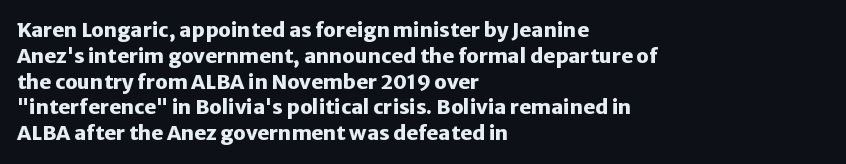
Q: Is the text bold? A: Yes.
Q: Is the text italic (slanted)? A: No, it is upright.
Q: Is the text underlined? A: No.
Q: How is the paragraph aligned? A: Left-aligned.
Q: Is the spacing between letters normal or unusually wide? A: Normal.
Q: Is the spacing between lines tight, normal or loose? A: Normal.
